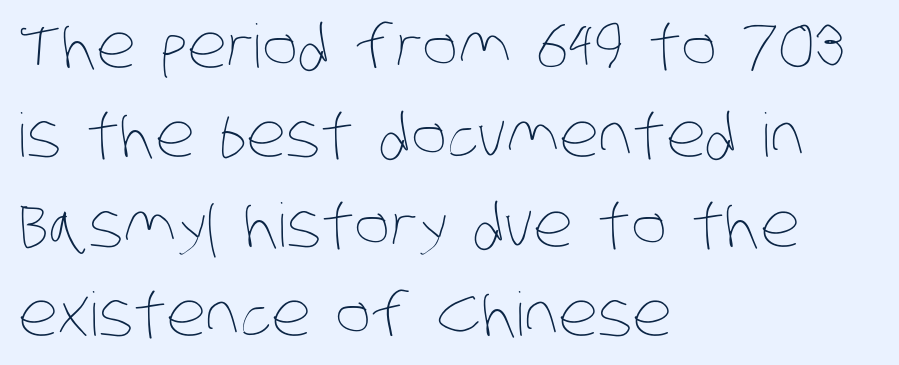
Q: Is the text bold? A: No.
Q: Is the text underlined? A: No.
Q: How is the paragraph aligned? A: Left-aligned.
Q: Is the spacing between letters normal or unusually wide? A: Normal.
Q: Is the spacing between lines tight, normal or loose? A: Normal.
Q: Width (condensed, normal, or wide)? A: Condensed.
Q: Stroke contrast? A: Low.
Q: x-height? A: Large.
Q: Monospaced? A: No.
